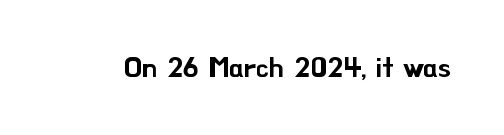
Q: Is the text italic (slanted)? A: No, it is upright.
Q: Is the typeface a serif or a sans-serif typeface? A: Sans-serif.
Q: Is the text underlined? A: No.
Q: Is the spacing between letters normal or unusually wide? A: Normal.
Q: Width (condensed, normal, or wide)? A: Normal.
Q: Stroke contrast? A: Low.
Q: x-height? A: Small.
Q: Monospaced? A: No.
